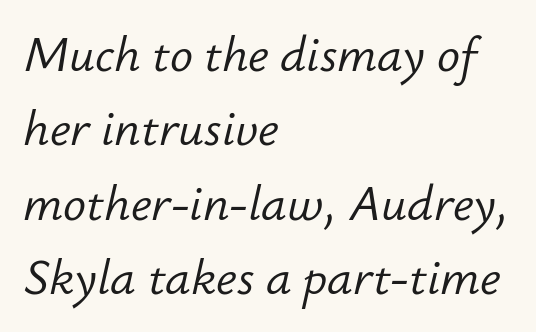
The image shows 48 px light type, italic (leaning right); set left-aligned, normal line spacing (1.55x), normal letter spacing, not underlined; low stroke contrast and a small x-height.
